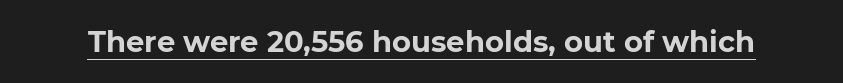
A roman cut, with each character standing at attention. Look at the tracking — it's just the regular setting, nothing added. Note the varied advance widths — an 'i' is clearly narrower than an 'm'. The characters look thick and weighty, a clear bold.
